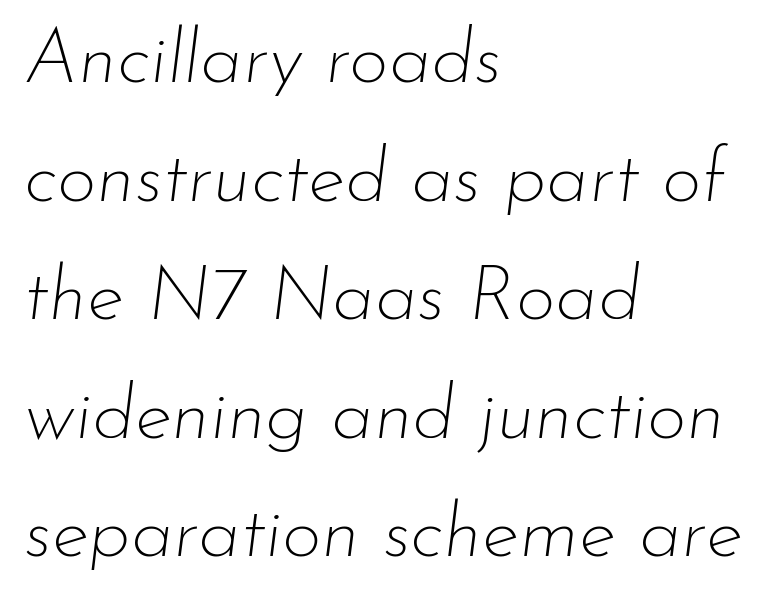
{"italic": "yes", "lean": "right", "slant_degrees": 7, "bold": "no", "weight": "thin", "width": "normal", "stroke_contrast": "low", "x_height": "small", "monospaced": "no", "underline": "no", "align": "left", "line_spacing": "normal", "line_spacing_ratio": 1.54, "letter_spacing": "normal", "letter_spacing_em": 0.0, "glyph_px": 77}
